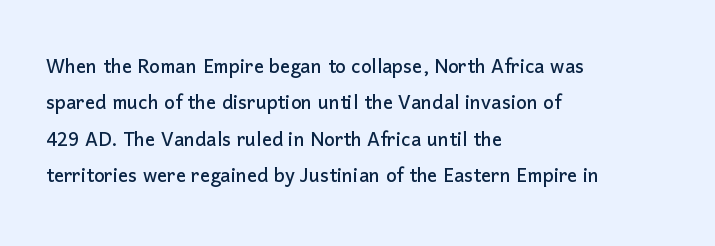
{"italic": "no", "underline": "no", "align": "left", "line_spacing": "normal", "line_spacing_ratio": 1.46, "letter_spacing": "normal", "letter_spacing_em": 0.0, "glyph_px": 25}
